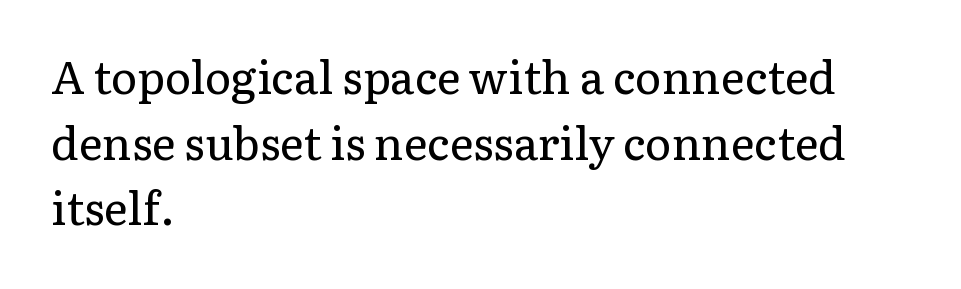
Think of a printed novel: that variable character pitch is what you see here. Style check: upright. Has an underline been added? It has not. This is not heavy type; no bold has been used. Old-style or modern, the face here clearly has serifs. Does the leading feel generous? No, just average.
